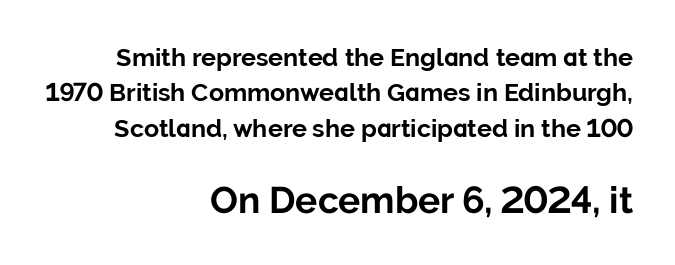
{"serif": "no", "italic": "no", "bold": "yes", "weight": "bold", "width": "normal", "stroke_contrast": "low", "x_height": "medium", "monospaced": "no", "underline": "no", "align": "right", "line_spacing": "normal", "line_spacing_ratio": 1.42, "letter_spacing": "normal", "letter_spacing_em": 0.0, "larger_block": "second", "size_ratio": 1.48, "glyph_px": 37}
